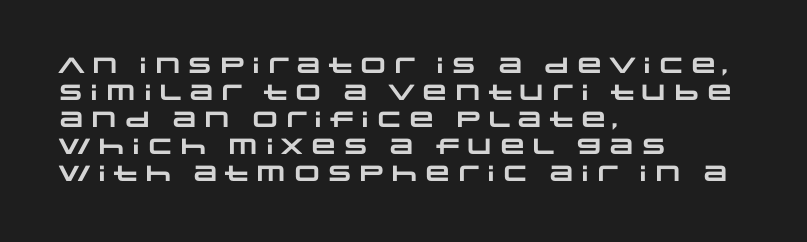
The image shows 22 px bold type; set left-aligned, line spacing 1.23x, normal letter spacing, not underlined.
